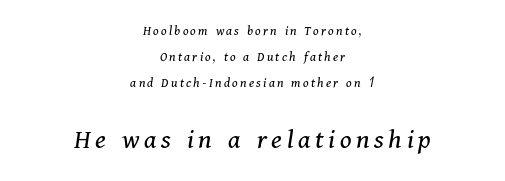
The image shows 29 px regular-weight serif type, italic (leaning right); set centered, line spacing 1.85x, not underlined; the second (bottom) block is 2.07x larger; medium stroke contrast and a medium x-height.
